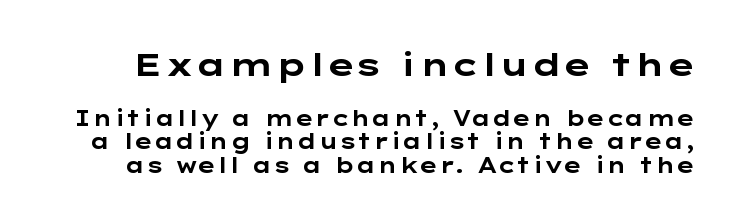
The typography opts for an upright posture over an oblique one. The face used here is a sans, in the tradition of grotesques and geometrics. You could call the tracking neutral — neither tight nor loose. The face used here has the dense, thick strokes of a bold. The space beneath each line is pristine and unruled. Two sizes are in play, and the larger belongs to the first block.
